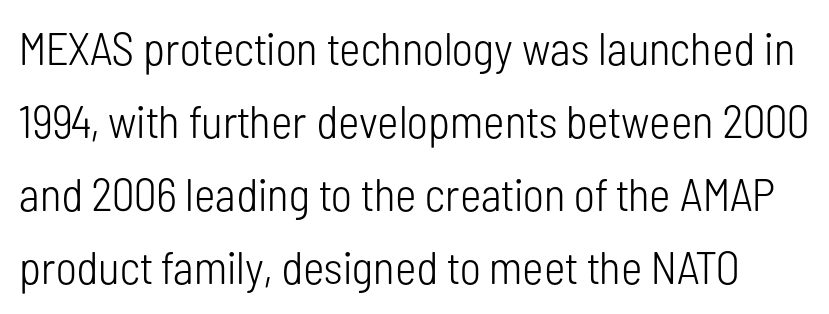
{"serif": "no", "italic": "no", "bold": "no", "weight": "light", "width": "condensed", "stroke_contrast": "low", "x_height": "medium", "monospaced": "no", "underline": "no", "line_spacing": "normal", "line_spacing_ratio": 1.59, "letter_spacing": "normal", "letter_spacing_em": 0.0, "glyph_px": 46}
